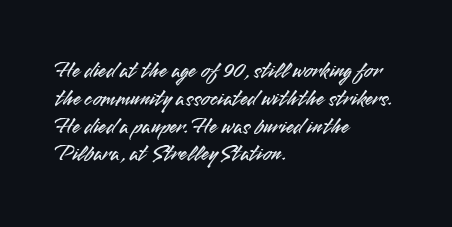
Q: Is the text italic (slanted)? A: Yes.
Q: Is the text underlined? A: No.
Q: How is the paragraph aligned? A: Left-aligned.
Q: Is the spacing between letters normal or unusually wide? A: Normal.
